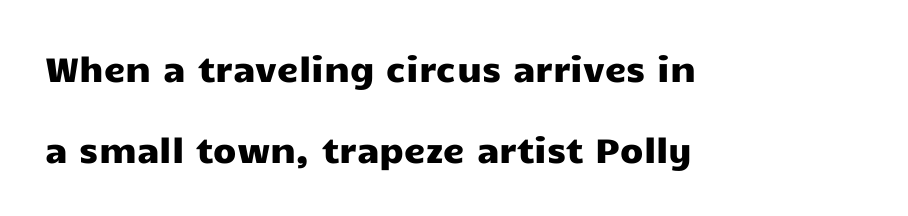
Q: Is the text italic (slanted)? A: No, it is upright.
Q: Is the typeface a serif or a sans-serif typeface? A: Sans-serif.
Q: Is the text underlined? A: No.
Q: How is the paragraph aligned? A: Left-aligned.
Q: Is the spacing between letters normal or unusually wide? A: Normal.
Q: Is the spacing between lines tight, normal or loose? A: Loose.
Q: Width (condensed, normal, or wide)? A: Wide.
Q: Stroke contrast? A: Low.
Q: x-height? A: Medium.
Q: Monospaced? A: No.
